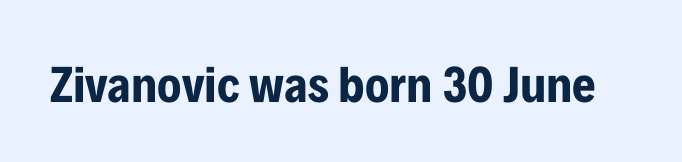
Q: Is the text bold? A: Yes.
Q: Is the text italic (slanted)? A: No, it is upright.
Q: Is the typeface a serif or a sans-serif typeface? A: Sans-serif.
Q: Is the text underlined? A: No.
Q: Is the spacing between letters normal or unusually wide? A: Normal.
Q: Width (condensed, normal, or wide)? A: Condensed.
Q: Stroke contrast? A: Low.
Q: x-height? A: Medium.
Q: Monospaced? A: No.
